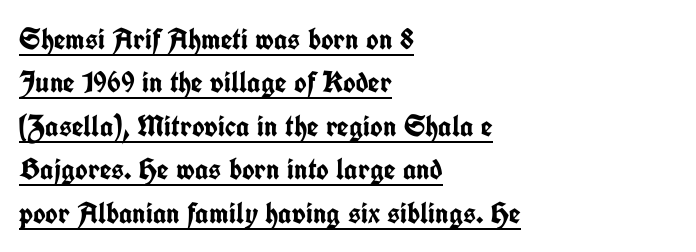
Q: Is the text bold? A: Yes.
Q: Is the text italic (slanted)? A: No, it is upright.
Q: Is the typeface a serif or a sans-serif typeface? A: Sans-serif.
Q: Is the text underlined? A: Yes.
Q: How is the paragraph aligned? A: Left-aligned.
Q: Is the spacing between letters normal or unusually wide? A: Normal.
Q: Is the spacing between lines tight, normal or loose? A: Normal.
Q: Width (condensed, normal, or wide)? A: Condensed.
Q: Stroke contrast? A: Low.
Q: x-height? A: Medium.
Q: Monospaced? A: No.
